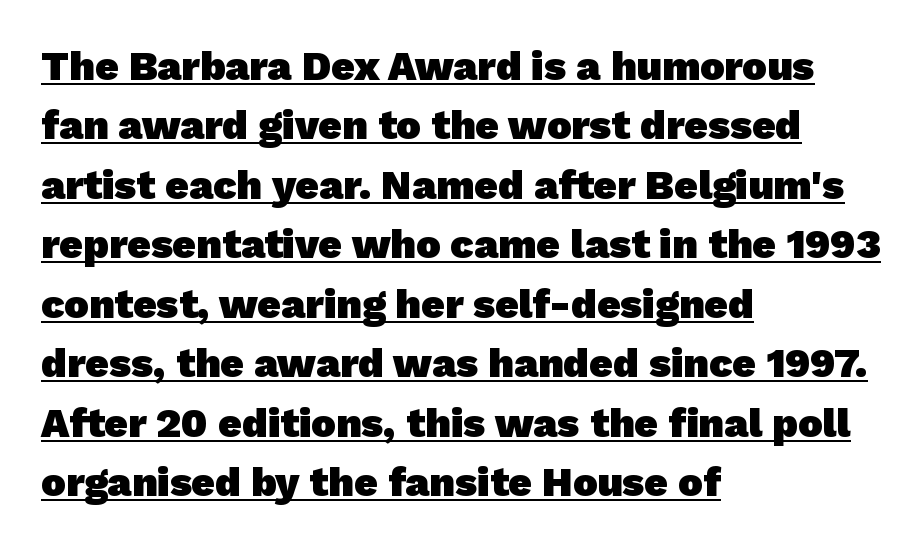
Q: Is the text bold? A: Yes.
Q: Is the typeface a serif or a sans-serif typeface? A: Sans-serif.
Q: Is the text underlined? A: Yes.
Q: How is the paragraph aligned? A: Left-aligned.
Q: Is the spacing between letters normal or unusually wide? A: Normal.
Q: Is the spacing between lines tight, normal or loose? A: Normal.
Q: Width (condensed, normal, or wide)? A: Normal.
Q: Stroke contrast? A: Low.
Q: x-height? A: Medium.
Q: Monospaced? A: No.
